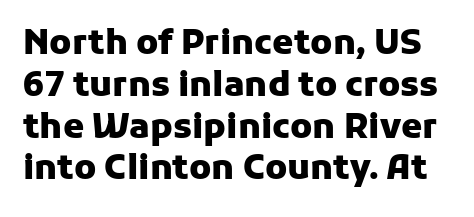
The image shows 34 px heavy sans-serif type, upright; set line spacing 1.23x, normal letter spacing, not underlined; low stroke contrast and a medium x-height.
